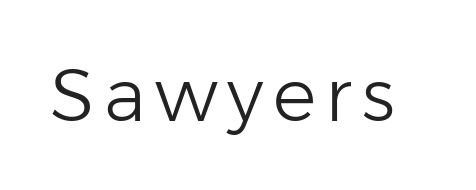
Q: Is the text bold? A: No.
Q: Is the text italic (slanted)? A: No, it is upright.
Q: Is the typeface a serif or a sans-serif typeface? A: Sans-serif.
Q: Is the text underlined? A: No.
Q: Width (condensed, normal, or wide)? A: Normal.
Q: Stroke contrast? A: Low.
Q: x-height? A: Medium.
Q: Monospaced? A: No.
